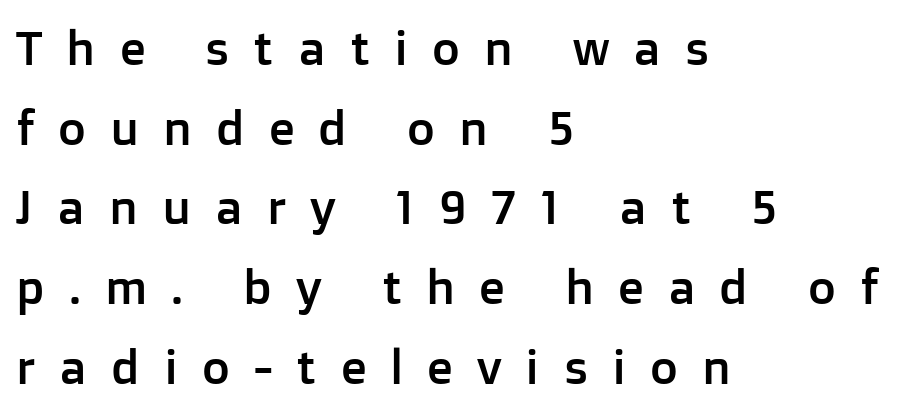
The vertical gap from one line to the next is medium. When letters stand straight like this, we call the style roman or upright. The setting favours the left margin, as ordinary paragraphs usually do. I'd call this a sans setting — the letters go barefoot. This sample has the flowing, uneven cadence of proportional lettering. You could only call the tracking loose — the letters float apart.
